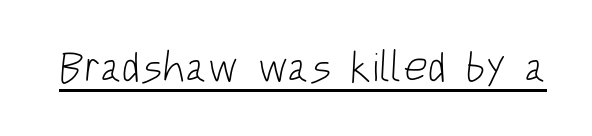
The image shows 43 px light, condensed sans-serif type; set normal letter spacing, underlined; low stroke contrast and a large x-height.
